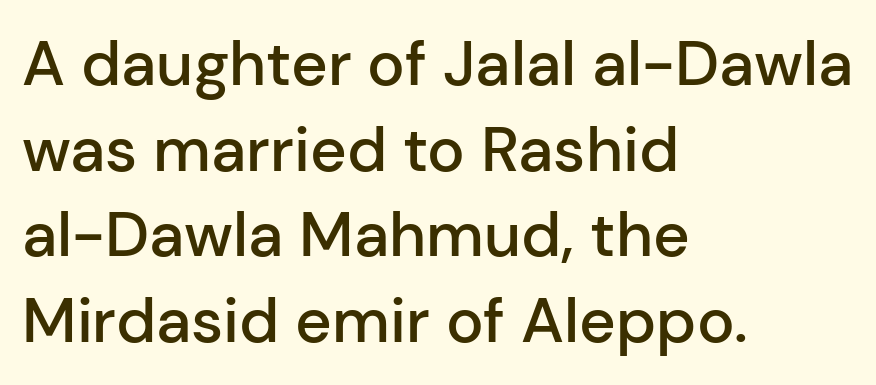
Q: Is the text bold? A: Semi-bold.
Q: Is the text italic (slanted)? A: No, it is upright.
Q: Is the typeface a serif or a sans-serif typeface? A: Sans-serif.
Q: Is the text underlined? A: No.
Q: How is the paragraph aligned? A: Left-aligned.
Q: Is the spacing between letters normal or unusually wide? A: Normal.
Q: Is the spacing between lines tight, normal or loose? A: Normal.
Q: Width (condensed, normal, or wide)? A: Normal.
Q: Stroke contrast? A: Low.
Q: x-height? A: Medium.
Q: Monospaced? A: No.
